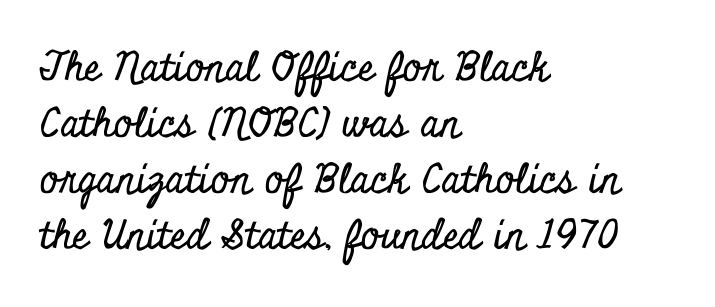
The image shows 40 px condensed serif type; set left-aligned, normal line spacing (1.4x), normal letter spacing, not underlined; low stroke contrast and a small x-height.
